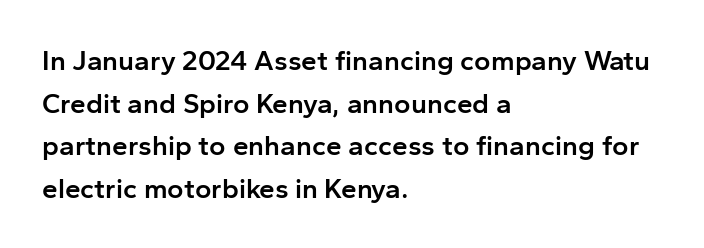
Q: Is the text bold? A: Semi-bold.
Q: Is the text italic (slanted)? A: No, it is upright.
Q: Is the typeface a serif or a sans-serif typeface? A: Sans-serif.
Q: Is the text underlined? A: No.
Q: How is the paragraph aligned? A: Left-aligned.
Q: Is the spacing between letters normal or unusually wide? A: Normal.
Q: Is the spacing between lines tight, normal or loose? A: Normal.
Q: Width (condensed, normal, or wide)? A: Normal.
Q: Stroke contrast? A: Low.
Q: x-height? A: Medium.
Q: Monospaced? A: No.
